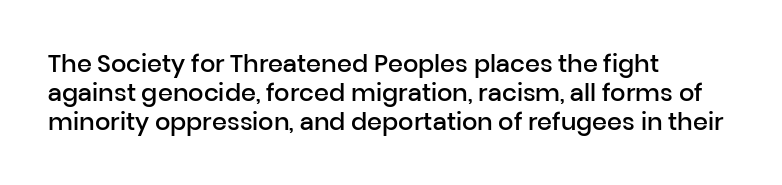
{"italic": "no", "bold": "semi", "underline": "no", "align": "left", "line_spacing_ratio": 1.2, "letter_spacing": "normal", "letter_spacing_em": 0.0, "glyph_px": 24}
